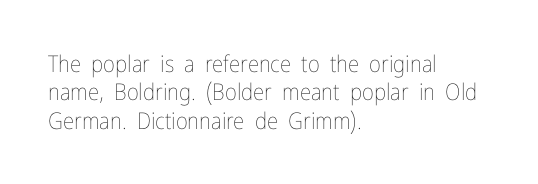
{"italic": "no", "bold": "no", "underline": "no", "align": "left", "line_spacing_ratio": 1.23, "letter_spacing": "normal", "letter_spacing_em": 0.0, "glyph_px": 23}
